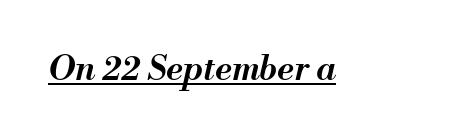
The image shows 34 px semibold type, italic (leaning right); set normal letter spacing, underlined; medium stroke contrast and a small x-height.
